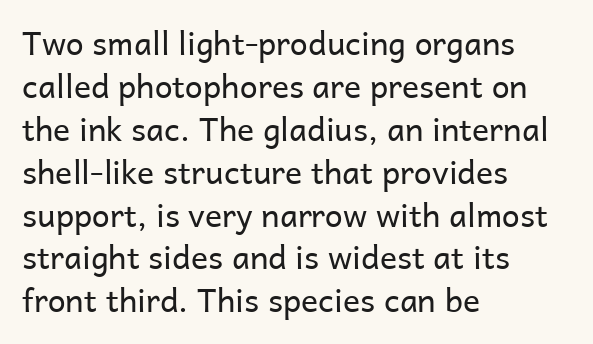
{"serif": "no", "italic": "no", "bold": "no", "weight": "regular", "width": "normal", "stroke_contrast": "low", "x_height": "medium", "monospaced": "no", "underline": "no", "align": "left", "line_spacing": "normal", "line_spacing_ratio": 1.34, "letter_spacing": "normal", "letter_spacing_em": 0.0, "glyph_px": 32}
